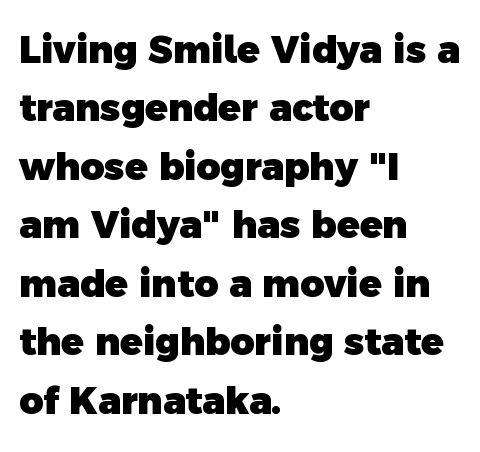
{"serif": "no", "bold": "yes", "weight": "heavy", "width": "normal", "x_height": "medium", "monospaced": "no", "underline": "no", "align": "left", "line_spacing": "normal", "line_spacing_ratio": 1.58, "letter_spacing": "normal", "letter_spacing_em": 0.0, "glyph_px": 37}
